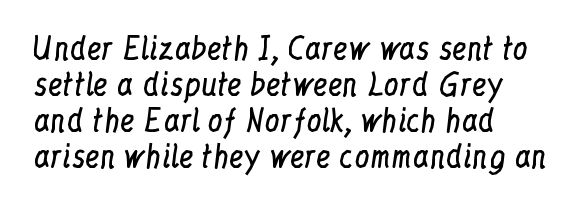
Q: Is the text bold? A: No.
Q: Is the text italic (slanted)? A: Yes.
Q: Is the typeface a serif or a sans-serif typeface? A: Serif.
Q: Is the text underlined? A: No.
Q: How is the paragraph aligned? A: Left-aligned.
Q: Is the spacing between letters normal or unusually wide? A: Normal.
Q: Width (condensed, normal, or wide)? A: Condensed.
Q: Stroke contrast? A: Low.
Q: x-height? A: Medium.
Q: Monospaced? A: No.
